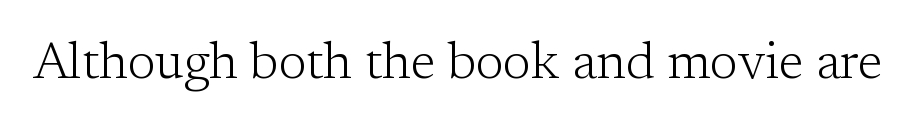
Q: Is the text bold? A: No.
Q: Is the text italic (slanted)? A: No, it is upright.
Q: Is the typeface a serif or a sans-serif typeface? A: Serif.
Q: Is the text underlined? A: No.
Q: Is the spacing between letters normal or unusually wide? A: Normal.
Q: Width (condensed, normal, or wide)? A: Normal.
Q: Stroke contrast? A: Low.
Q: x-height? A: Medium.
Q: Monospaced? A: No.
